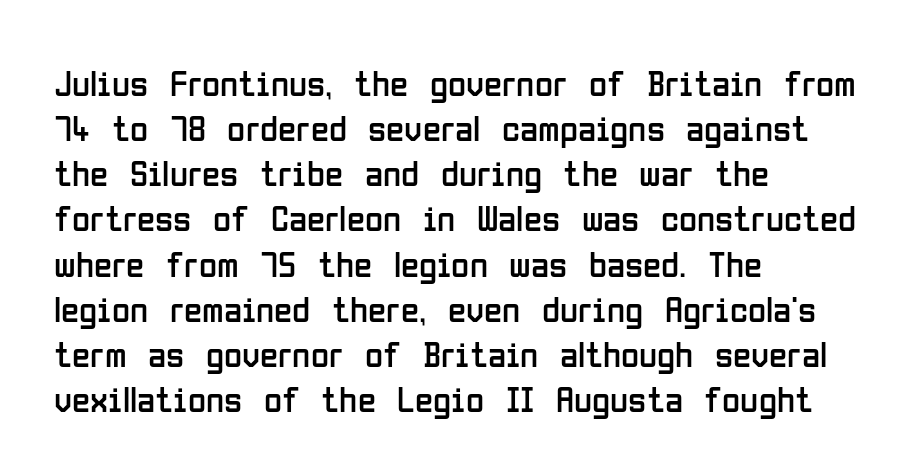
This rendering uses left alignment, leaving the right contour irregular. The gap between lines stays unmarked. These lines are rendered in a variable-pitch font. Weight class: somewhere from thin through regular.
